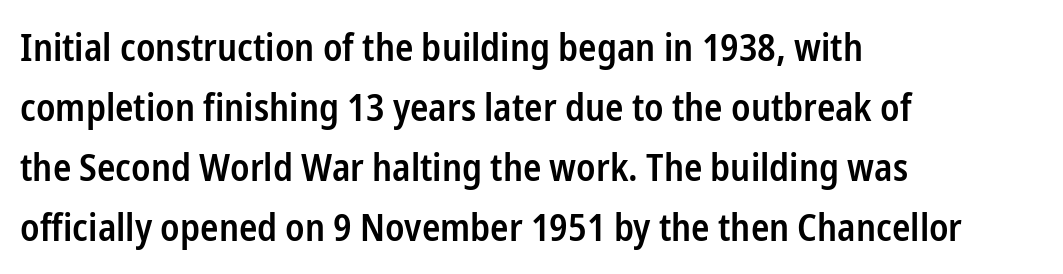
The letters carry no serifs — their stems end cleanly without finishing strokes. One glance says typical: line gaps are just what's usual. Moderately thickened strokes mark this as semibold type. If you drew a ruler down the left edge, every line would touch it. Quick note: not italic, upright. The gap between lines stays unmarked.
